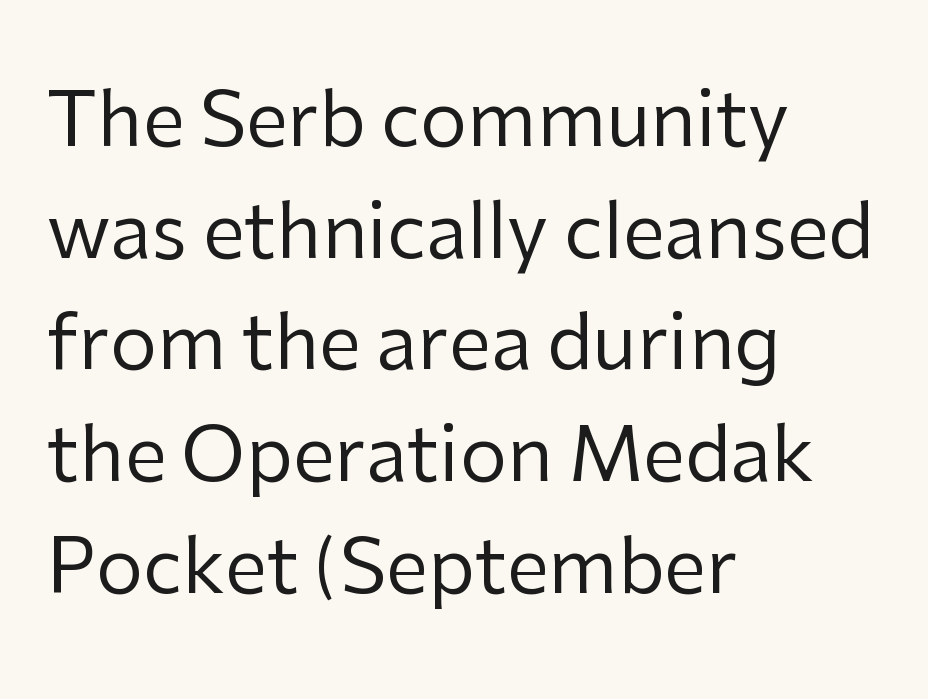
{"serif": "no", "italic": "no", "bold": "no", "weight": "regular", "width": "normal", "stroke_contrast": "low", "x_height": "medium", "monospaced": "no", "underline": "no", "align": "left", "line_spacing": "normal", "line_spacing_ratio": 1.49, "letter_spacing": "normal", "letter_spacing_em": 0.0, "glyph_px": 75}
